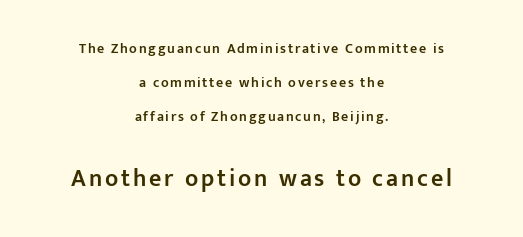
{"italic": "no", "bold": "semi", "underline": "no", "align": "center", "line_spacing": "loose", "line_spacing_ratio": 2.43, "larger_block": "second", "size_ratio": 1.71, "glyph_px": 24}
